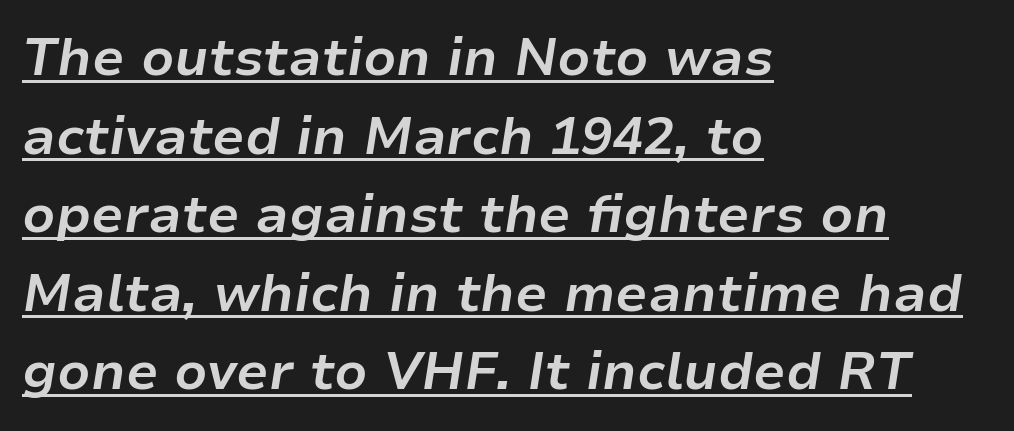
{"italic": "yes", "lean": "right", "slant_degrees": 9, "bold": "yes", "weight": "bold", "width": "normal", "stroke_contrast": "low", "x_height": "medium", "monospaced": "no", "underline": "yes", "align": "left", "line_spacing": "normal", "line_spacing_ratio": 1.51, "letter_spacing": "normal", "letter_spacing_em": 0.0, "glyph_px": 52}
